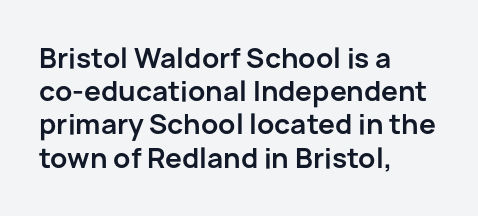
The image shows 27 px bold type, upright; set left-aligned, line spacing 1.23x, normal letter spacing, not underlined.
